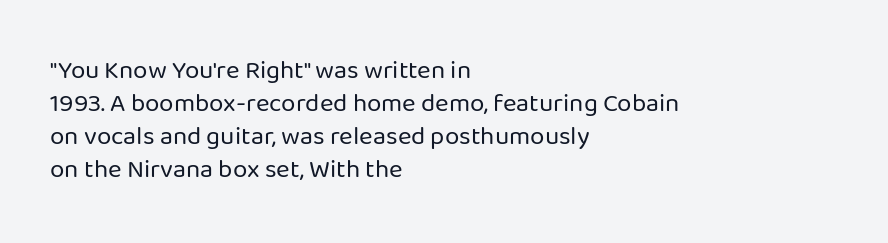
When letters stand straight like this, we call the style roman or upright. These lines sit exactly where default settings would place them. Students, note that the glyphs here touch the page at normal intervals. The passage shown is not bold in any degree. In CSS terms this would be text-align: left. Underlining? Definitely not there.
